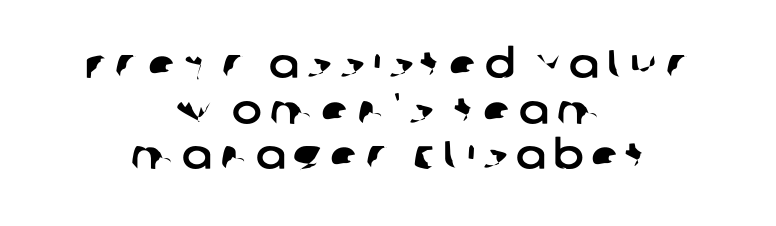
Look at the tracking — it's clearly loosened, letters drifting apart. Typeset on center — no edge is straight. Note the varied advance widths — an 'i' is clearly narrower than an 'm'. Leading is clearly below the norm, producing a dense column.
